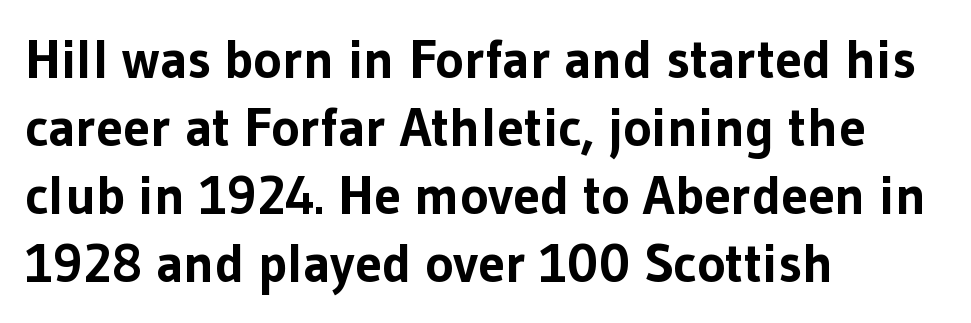
Characters follow at the spacing the type designer built in. Leading: standard. Note the varied advance widths — an 'i' is clearly narrower than an 'm'. Is this a sans? Yes — the strokes have no serifs. Plain, unruled lines of type.
